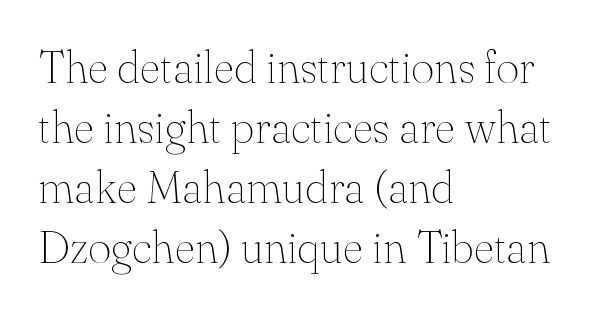
Q: Is the text bold? A: No.
Q: Is the text italic (slanted)? A: No, it is upright.
Q: Is the typeface a serif or a sans-serif typeface? A: Serif.
Q: Is the text underlined? A: No.
Q: How is the paragraph aligned? A: Left-aligned.
Q: Is the spacing between letters normal or unusually wide? A: Normal.
Q: Is the spacing between lines tight, normal or loose? A: Normal.
Q: Width (condensed, normal, or wide)? A: Normal.
Q: Stroke contrast? A: Medium.
Q: x-height? A: Small.
Q: Monospaced? A: No.
